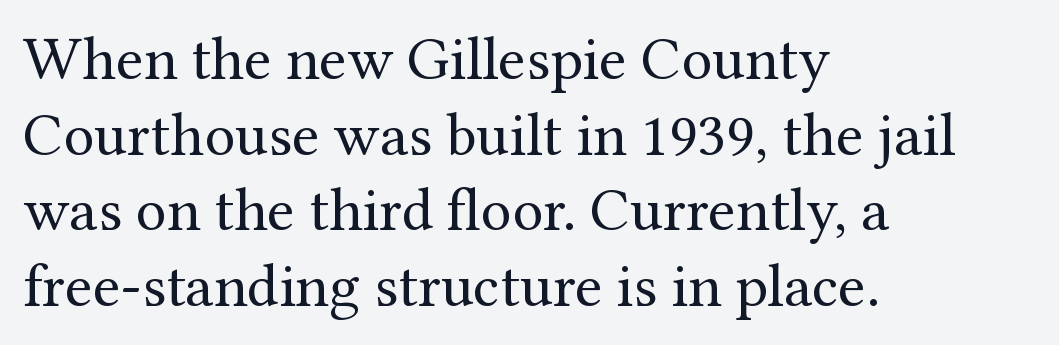
Horizontally, the lines are justified to the leading edge only. The characters are drawn with everyday or finer stroke widths. Here the designer chose a conventional face with non-uniform glyph widths. A clean baseline with only descenders dipping below it. These lines keep a tight, regular rhythm from letter to letter.
